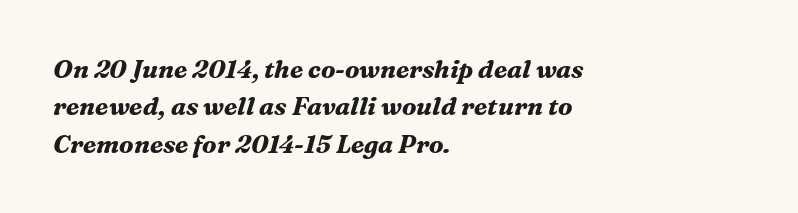
{"italic": "yes", "lean": "right", "slant_degrees": 16, "bold": "yes", "underline": "no", "align": "left", "line_spacing": "normal", "line_spacing_ratio": 1.5, "letter_spacing": "normal", "letter_spacing_em": 0.0, "glyph_px": 25}
